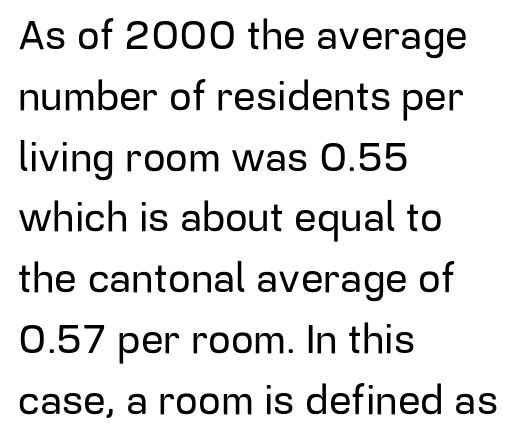
Q: Is the text italic (slanted)? A: No, it is upright.
Q: Is the typeface a serif or a sans-serif typeface? A: Sans-serif.
Q: Is the text underlined? A: No.
Q: How is the paragraph aligned? A: Left-aligned.
Q: Is the spacing between letters normal or unusually wide? A: Normal.
Q: Is the spacing between lines tight, normal or loose? A: Normal.
Q: Width (condensed, normal, or wide)? A: Normal.
Q: Stroke contrast? A: Low.
Q: x-height? A: Medium.
Q: Monospaced? A: No.
